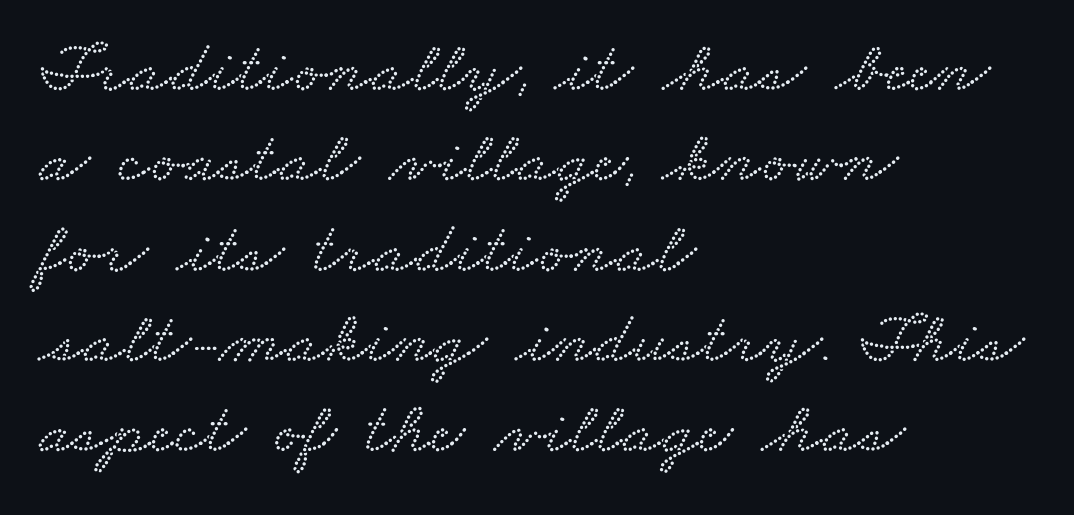
In terms of letterspacing, this is plain default setting. Glance below the letters and you will spot only blank space. Does the type have serifs? Yes, each stem ends in a small foot. Note the varied advance widths — an 'i' is clearly narrower than an 'm'. The setting favours the left margin, as ordinary paragraphs usually do.
